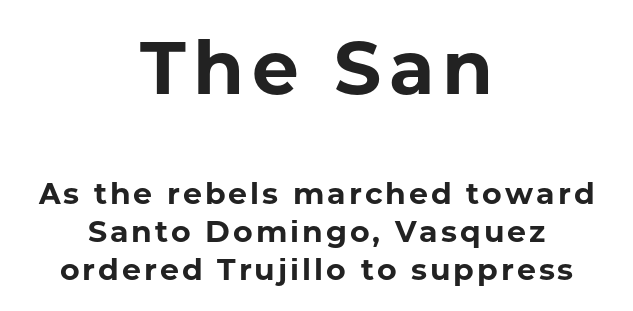
Q: Is the text bold? A: Yes.
Q: Is the text italic (slanted)? A: No, it is upright.
Q: Is the typeface a serif or a sans-serif typeface? A: Sans-serif.
Q: Is the text underlined? A: No.
Q: How is the paragraph aligned? A: Centered.
Q: Is the spacing between lines tight, normal or loose? A: Normal.
Q: Which block of text is set in a larger size, the first (top) or the second (bottom)? A: The first (top) one.
Q: Width (condensed, normal, or wide)? A: Normal.
Q: Stroke contrast? A: Low.
Q: x-height? A: Medium.
Q: Monospaced? A: No.
